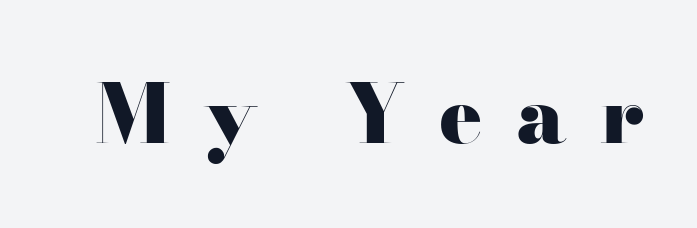
The image shows 80 px heavy, wide serif type, upright; set unusually wide letter spacing (+0.42 em), not underlined; high stroke contrast and a small x-height.
